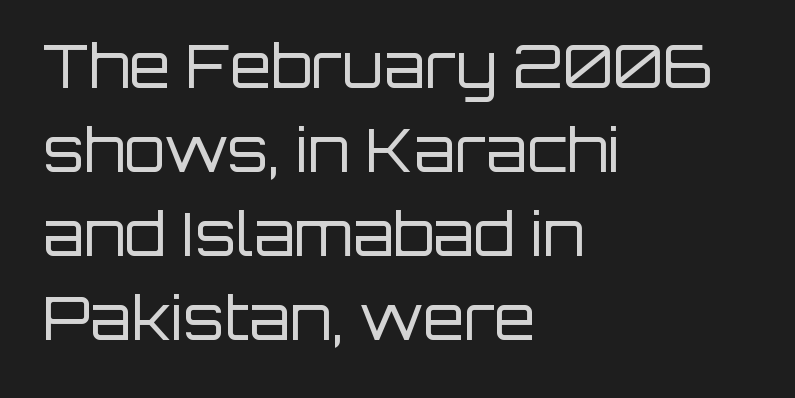
{"serif": "no", "italic": "no", "bold": "no", "weight": "regular", "width": "normal", "stroke_contrast": "low", "x_height": "large", "monospaced": "no", "underline": "no", "align": "left", "line_spacing": "normal", "line_spacing_ratio": 1.4, "letter_spacing": "normal", "letter_spacing_em": 0.0, "glyph_px": 60}
